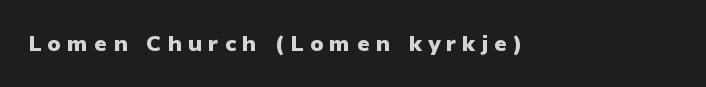
Tracking here is generous; glyphs stand well apart from one another. Weight check: bold — yes, fully. The specimen omits any rule beneath the text block's lines. If you drew a line through each stem, it would be perfectly vertical.
